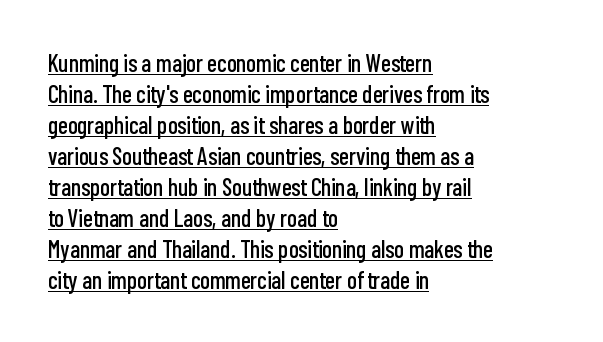
{"italic": "no", "underline": "yes", "align": "left", "line_spacing": "normal", "line_spacing_ratio": 1.29, "letter_spacing": "normal", "letter_spacing_em": 0.0, "glyph_px": 24}
